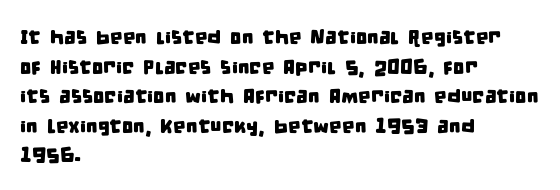
The image shows 20 px text type; set left-aligned, normal line spacing (1.48x), normal letter spacing, not underlined.
